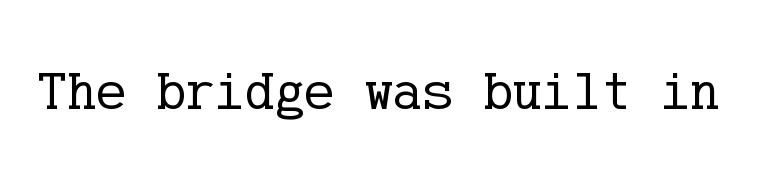
{"serif": "yes", "italic": "no", "bold": "no", "weight": "regular", "width": "normal", "stroke_contrast": "low", "x_height": "medium", "underline": "no", "letter_spacing": "normal", "letter_spacing_em": 0.0, "glyph_px": 56}
